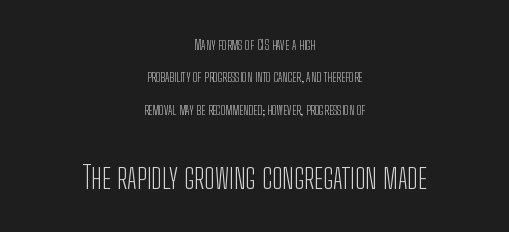
Look at the glyph heights: the lower group is clearly the bigger setting. The rag falls on both sides of this text block equally. Think of a printed novel: that variable character pitch is what you see here. The rendering uses a large line-height, opening up the rows. The font sits on the lighter half of the weight spectrum, regular included. Italic: no, the glyphs are upright roman.
